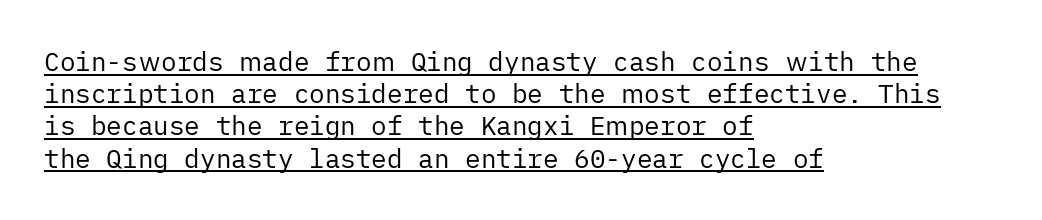
{"italic": "no", "bold": "no", "underline": "yes", "align": "left", "line_spacing_ratio": 1.24, "letter_spacing": "normal", "letter_spacing_em": 0.0, "glyph_px": 26}
